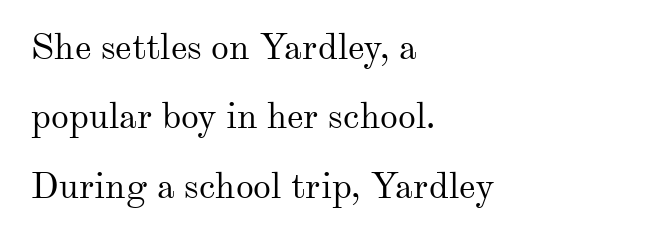
The image shows 36 px regular-weight serif type, upright; set left-aligned, loose line spacing (1.93x), normal letter spacing, not underlined; medium stroke contrast and a small x-height.
